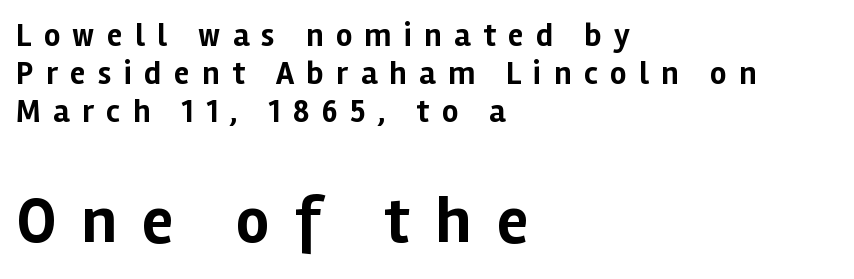
Proportional: the letters do not fall into vertical columns. This sample uses expanded letter spacing, leaving extra air between glyphs. Is the block centered? No — it sits flush against the left margin. Nope, not italic — everything's standing straight. The passage shown is not underscored anywhere. Weight check: bold — yes, fully.
